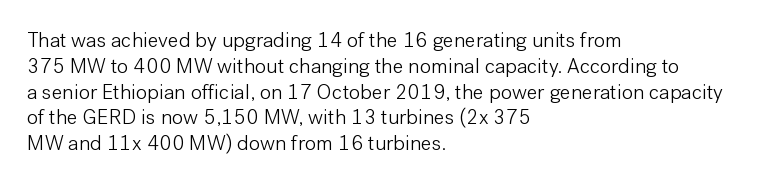
The image shows 21 px text type, upright; set left-aligned, line spacing 1.23x, normal letter spacing, not underlined.
